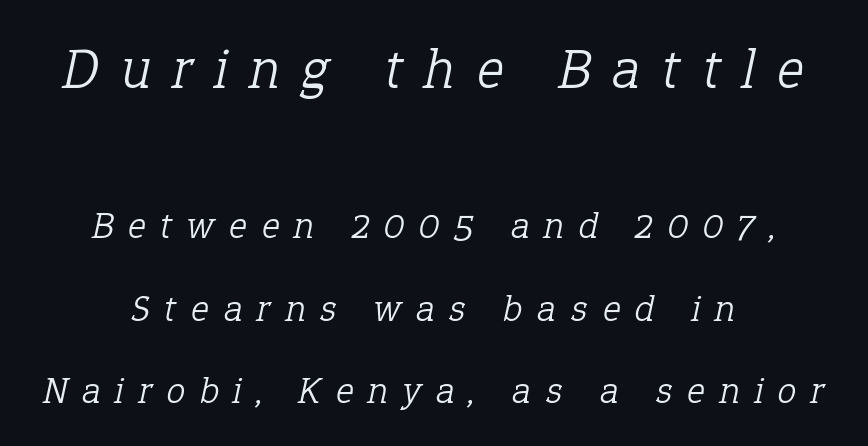
The image shows 57 px light serif type, italic (leaning right); set centered, loose line spacing (2.17x), unusually wide letter spacing (+0.39 em), not underlined; the first (top) block is 1.5x larger; low stroke contrast and a medium x-height.
